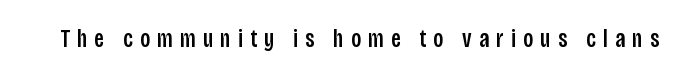
Each word looks stretched out because of the extra space between its letters. Italic? Not at all — the glyphs are vertical. Nobody drew a line under any word here.
